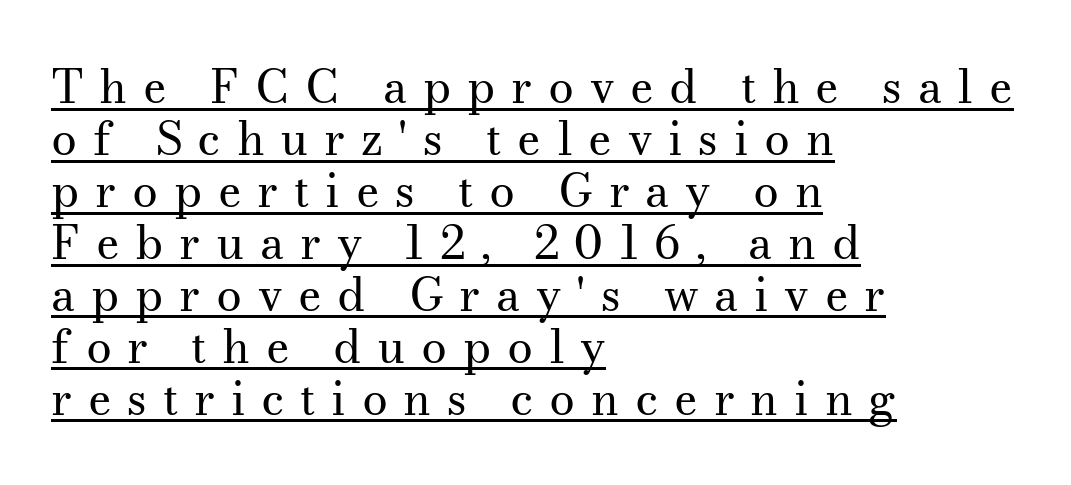
{"serif": "yes", "italic": "no", "bold": "no", "weight": "regular", "width": "normal", "stroke_contrast": "medium", "x_height": "small", "monospaced": "no", "underline": "yes", "align": "left", "line_spacing": "tight", "line_spacing_ratio": 1.13, "letter_spacing": "wide", "letter_spacing_em": 0.34, "glyph_px": 46}
